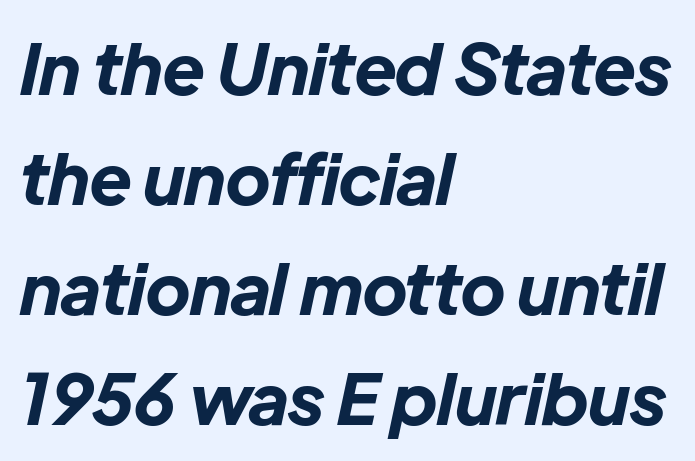
{"italic": "yes", "lean": "right", "slant_degrees": 12, "bold": "yes", "weight": "bold", "width": "normal", "stroke_contrast": "low", "x_height": "medium", "monospaced": "no", "underline": "no", "align": "left", "line_spacing": "normal", "line_spacing_ratio": 1.57, "letter_spacing": "normal", "letter_spacing_em": 0.0, "glyph_px": 70}
